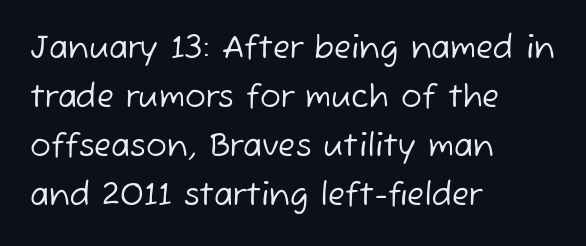
{"serif": "no", "bold": "no", "weight": "regular", "width": "normal", "stroke_contrast": "low", "x_height": "medium", "monospaced": "no", "underline": "no", "align": "left", "line_spacing": "normal", "line_spacing_ratio": 1.58, "letter_spacing": "normal", "letter_spacing_em": 0.0, "glyph_px": 31}
